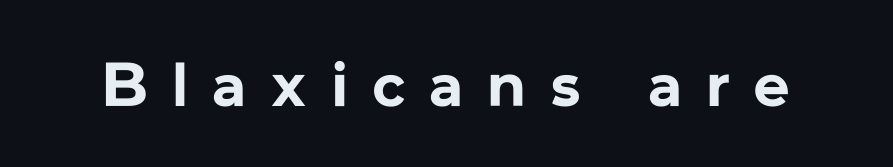
The image shows 62 px bold sans-serif type, upright; set unusually wide letter spacing (+0.41 em), not underlined; low stroke contrast and a medium x-height.
